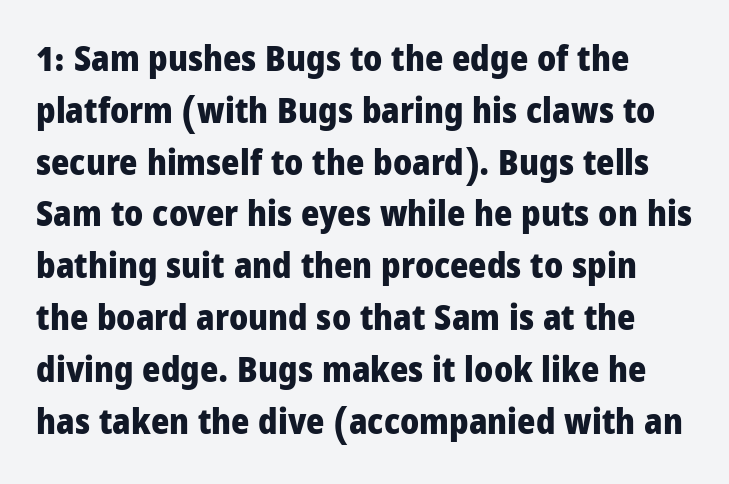
{"serif": "no", "italic": "no", "bold": "yes", "weight": "heavy", "width": "condensed", "stroke_contrast": "low", "x_height": "large", "monospaced": "no", "underline": "no", "line_spacing": "normal", "line_spacing_ratio": 1.48, "letter_spacing": "normal", "letter_spacing_em": 0.0, "glyph_px": 35}
